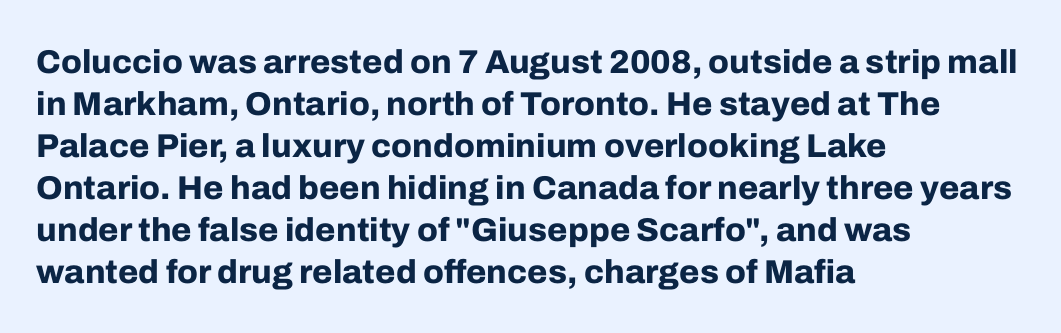
{"serif": "no", "italic": "no", "bold": "yes", "weight": "bold", "width": "normal", "stroke_contrast": "low", "x_height": "medium", "monospaced": "no", "underline": "no", "align": "left", "line_spacing": "normal", "line_spacing_ratio": 1.27, "letter_spacing": "normal", "letter_spacing_em": 0.0, "glyph_px": 33}
